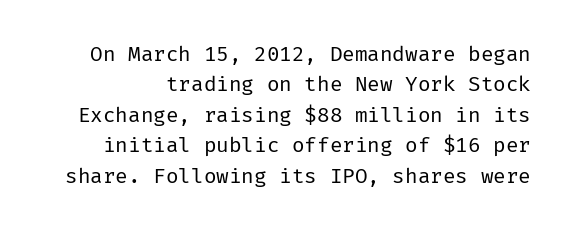
Q: Is the text bold? A: No.
Q: Is the text italic (slanted)? A: No, it is upright.
Q: Is the text underlined? A: No.
Q: Is the spacing between letters normal or unusually wide? A: Normal.
Q: Is the spacing between lines tight, normal or loose? A: Normal.
